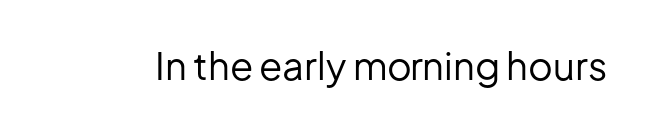
{"serif": "no", "italic": "no", "bold": "no", "weight": "regular", "width": "normal", "stroke_contrast": "low", "x_height": "medium", "monospaced": "no", "underline": "no", "letter_spacing": "normal", "letter_spacing_em": 0.0, "glyph_px": 38}
